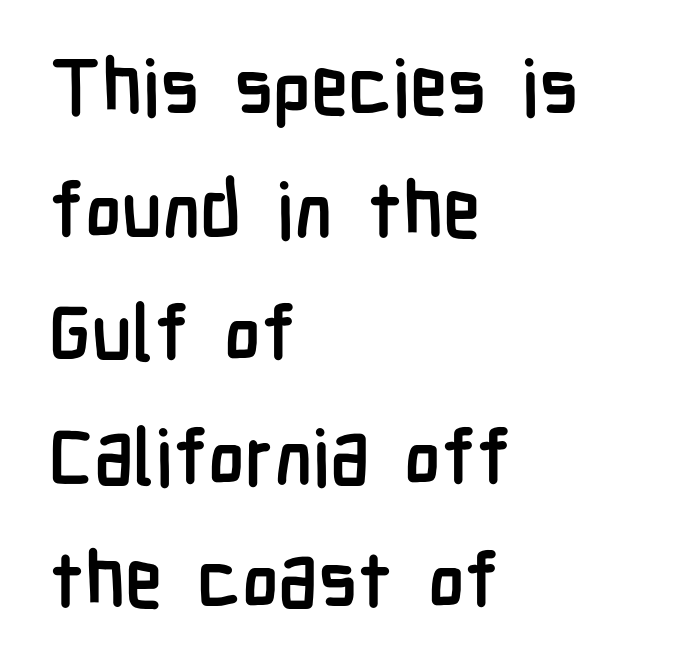
The image shows 77 px semibold, condensed sans-serif type, upright; set left-aligned, normal line spacing (1.6x), normal letter spacing, not underlined; low stroke contrast and a medium x-height.
